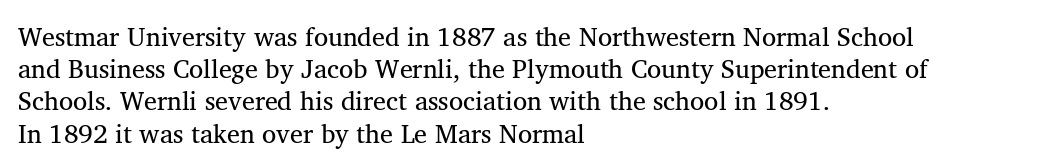
No letter is thick-stroked: the sample isn't bold. The lettering stays uniformly vertical, giving the passage a roman look. This sample uses plain, unmodified letter spacing. These lines stack with their left ends in a neat column. The gap between lines stays unmarked.
